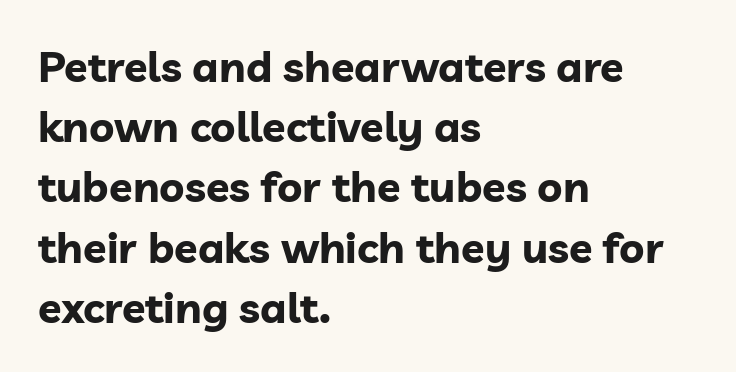
{"serif": "no", "italic": "no", "bold": "yes", "weight": "bold", "width": "normal", "stroke_contrast": "low", "x_height": "medium", "monospaced": "no", "underline": "no", "align": "left", "line_spacing": "normal", "line_spacing_ratio": 1.4, "letter_spacing": "normal", "letter_spacing_em": 0.0, "glyph_px": 43}
